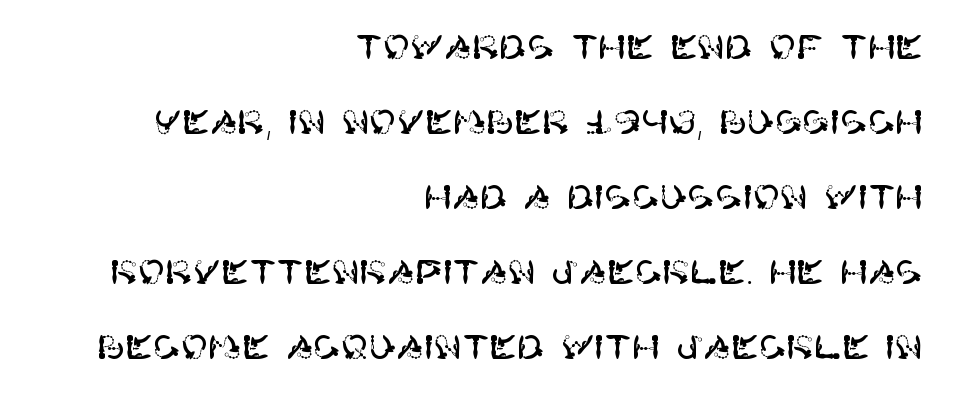
{"serif": "no", "italic": "no", "width": "normal", "stroke_contrast": "high", "x_height": "large", "underline": "no", "align": "right", "line_spacing": "loose", "line_spacing_ratio": 2.27, "letter_spacing": "normal", "letter_spacing_em": 0.0, "glyph_px": 33}
